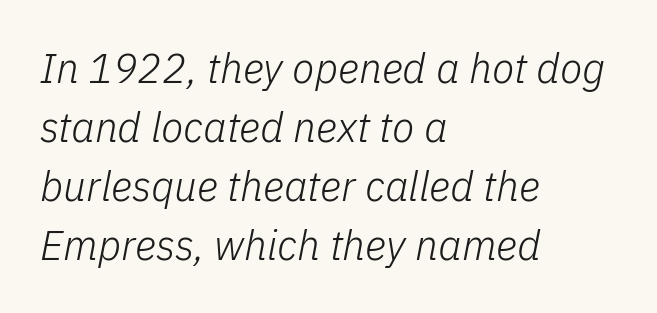
{"italic": "yes", "lean": "right", "slant_degrees": 11, "bold": "no", "weight": "light", "width": "normal", "stroke_contrast": "low", "x_height": "medium", "monospaced": "no", "underline": "no", "align": "left", "line_spacing": "normal", "line_spacing_ratio": 1.44, "letter_spacing": "normal", "letter_spacing_em": 0.0, "glyph_px": 41}
